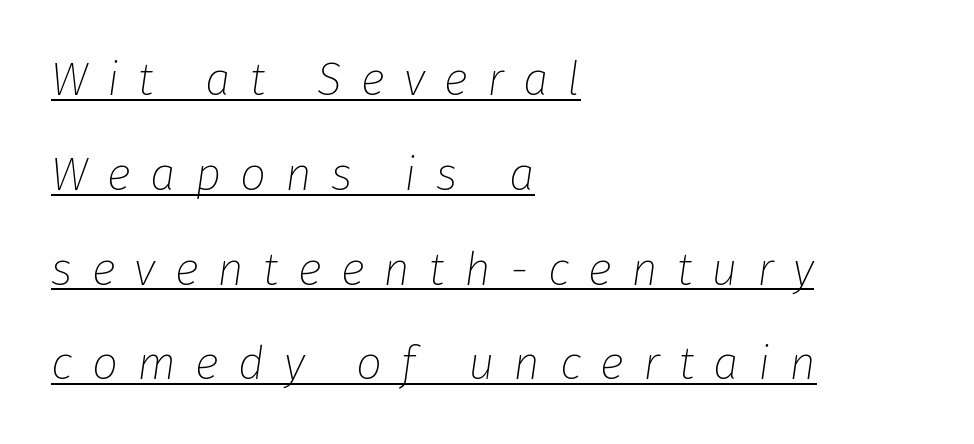
The image shows 46 px thin type, italic (leaning right); set left-aligned, loose line spacing (2.06x), unusually wide letter spacing (+0.42 em), underlined; low stroke contrast and a medium x-height.
